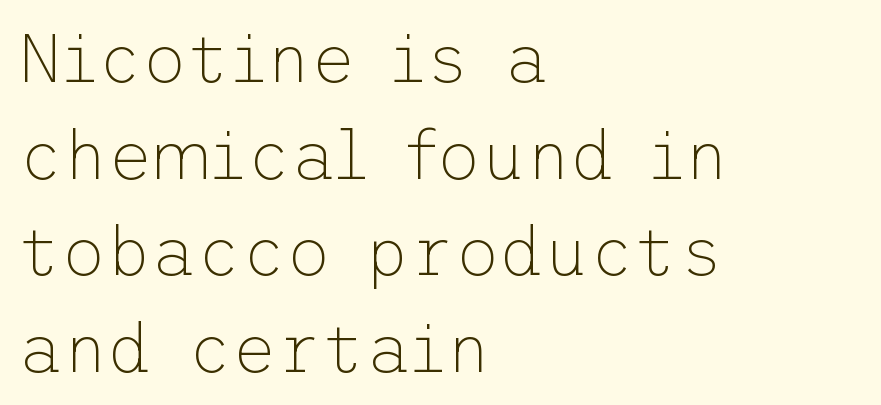
{"serif": "no", "italic": "no", "bold": "no", "weight": "thin", "width": "normal", "stroke_contrast": "low", "x_height": "medium", "underline": "no", "align": "left", "line_spacing": "normal", "line_spacing_ratio": 1.4, "letter_spacing": "normal", "letter_spacing_em": 0.0, "glyph_px": 69}
